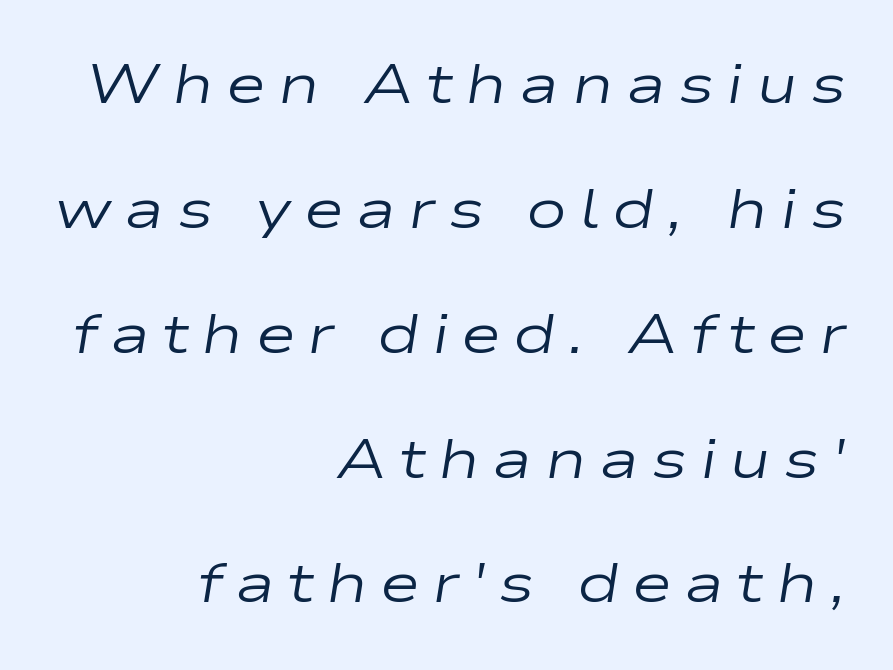
The strokes are not fattened; the text isn't bold. Line ends are locked; line starts wander. Emphasis-style slanted type is in use. Decoration check: the copy has no underline. Notice the wide empty band between every row — that's loose leading. Varying glyph widths throughout — classic text-font behaviour.
